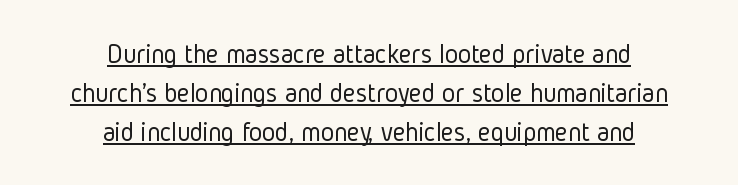
{"serif": "no", "italic": "no", "bold": "no", "weight": "light", "width": "condensed", "stroke_contrast": "low", "x_height": "medium", "monospaced": "no", "underline": "yes", "align": "center", "line_spacing": "normal", "line_spacing_ratio": 1.39, "letter_spacing": "normal", "letter_spacing_em": 0.0, "glyph_px": 28}
